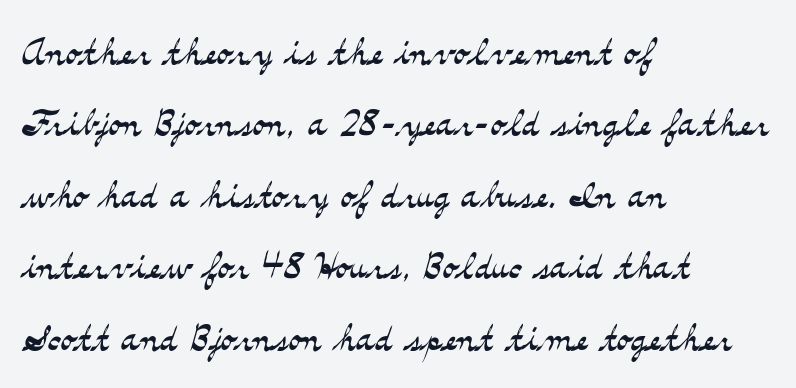
{"serif": "yes", "bold": "no", "weight": "light", "width": "wide", "stroke_contrast": "medium", "x_height": "small", "monospaced": "no", "underline": "no", "align": "left", "line_spacing": "normal", "line_spacing_ratio": 1.43, "letter_spacing": "normal", "letter_spacing_em": 0.0, "glyph_px": 50}
